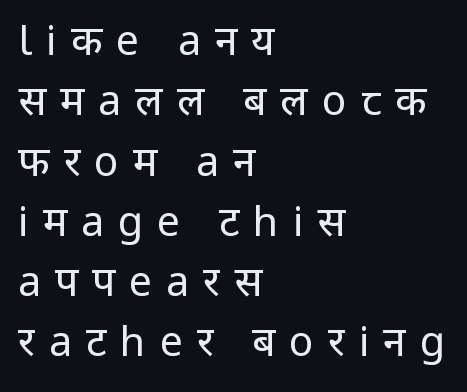
The image shows 41 px regular-weight sans-serif type, upright; set left-aligned, normal line spacing (1.47x), unusually wide letter spacing (+0.34 em), not underlined; low stroke contrast and a medium x-height.
